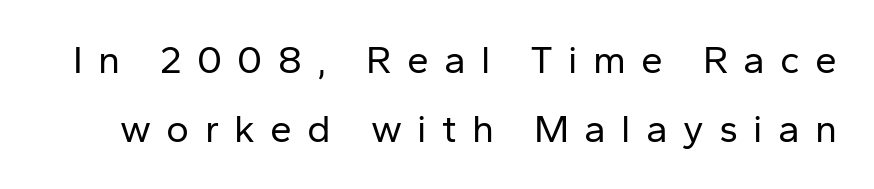
{"serif": "no", "italic": "no", "bold": "no", "weight": "regular", "width": "normal", "stroke_contrast": "low", "x_height": "medium", "monospaced": "no", "underline": "no", "line_spacing_ratio": 1.76, "letter_spacing": "wide", "letter_spacing_em": 0.39, "glyph_px": 39}
